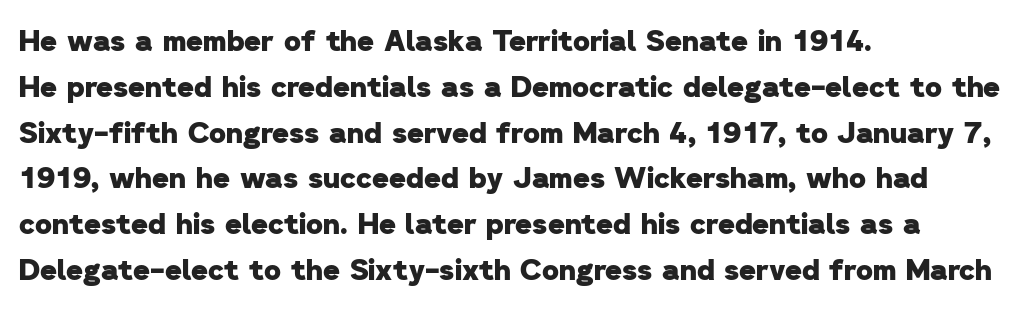
Q: Is the text bold? A: Yes.
Q: Is the typeface a serif or a sans-serif typeface? A: Sans-serif.
Q: Is the text underlined? A: No.
Q: How is the paragraph aligned? A: Left-aligned.
Q: Is the spacing between letters normal or unusually wide? A: Normal.
Q: Is the spacing between lines tight, normal or loose? A: Normal.
Q: Width (condensed, normal, or wide)? A: Normal.
Q: Stroke contrast? A: Low.
Q: x-height? A: Medium.
Q: Monospaced? A: No.
